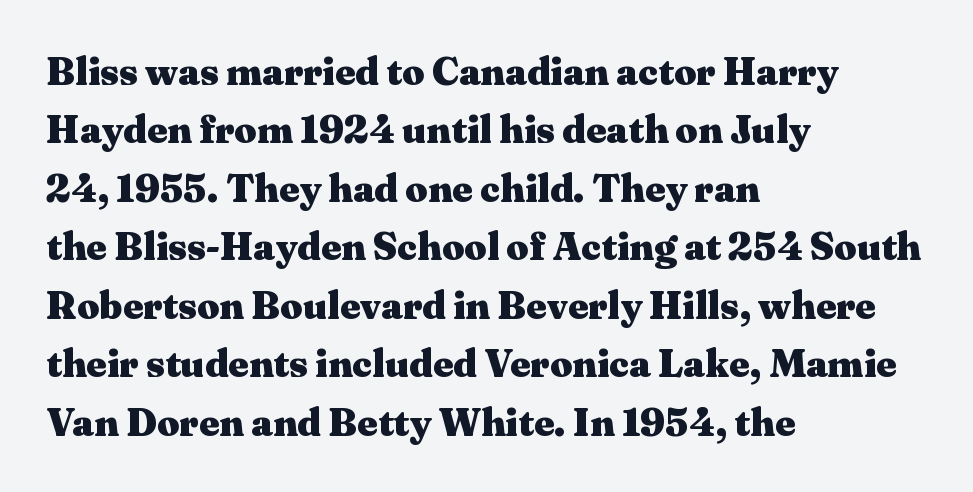
Descenders hang freely into open space. A typesetter would call this leading conventional body-copy spacing. Spacing verdict: proportional, widths tailored to each character. Each line starts at the same left margin while the right side varies. Stroke thickness is high; the sample reads as a true bold.
